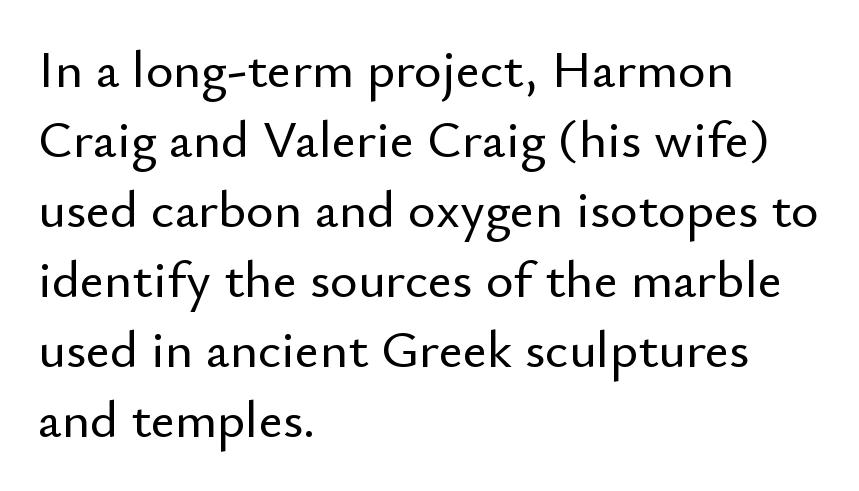
{"serif": "no", "italic": "no", "width": "normal", "stroke_contrast": "low", "x_height": "small", "monospaced": "no", "underline": "no", "align": "left", "line_spacing": "normal", "line_spacing_ratio": 1.32, "letter_spacing": "normal", "letter_spacing_em": 0.0, "glyph_px": 53}
